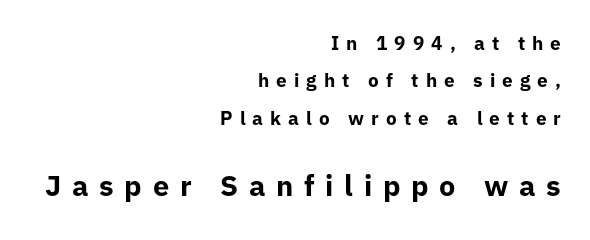
Q: Is the text bold? A: Yes.
Q: Is the text italic (slanted)? A: No, it is upright.
Q: Is the typeface a serif or a sans-serif typeface? A: Sans-serif.
Q: Is the text underlined? A: No.
Q: How is the paragraph aligned? A: Right-aligned.
Q: Is the spacing between letters normal or unusually wide? A: Unusually wide.
Q: Is the spacing between lines tight, normal or loose? A: Loose.
Q: Which block of text is set in a larger size, the first (top) or the second (bottom)? A: The second (bottom) one.
Q: Width (condensed, normal, or wide)? A: Normal.
Q: Stroke contrast? A: Low.
Q: x-height? A: Medium.
Q: Monospaced? A: No.
